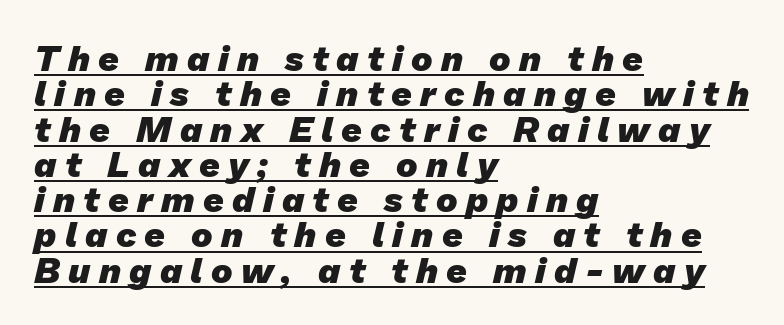
The image shows 36 px heavy sans-serif type; set left-aligned, tight line spacing (0.98x), unusually wide letter spacing (+0.23 em), underlined; low stroke contrast and a medium x-height.
